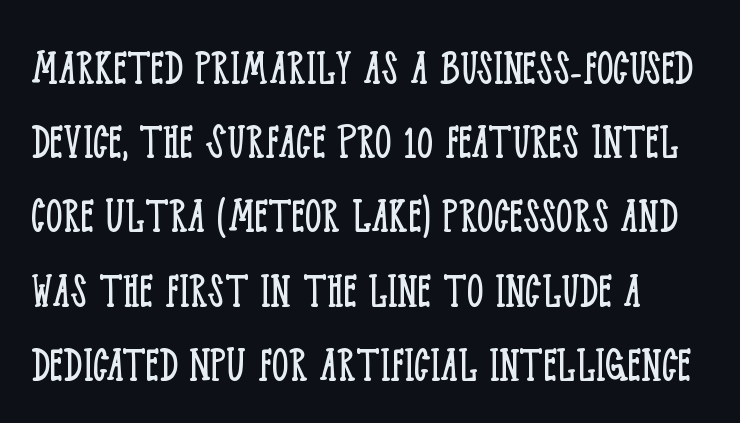
Look at the bottom of the vertical strokes: they flare into serifs here. The letters advance in unequal steps, a hallmark of proportional type. Horizontal bands of white between lines are of average thickness. You can tell it's not italic because the verticals are truly vertical.
